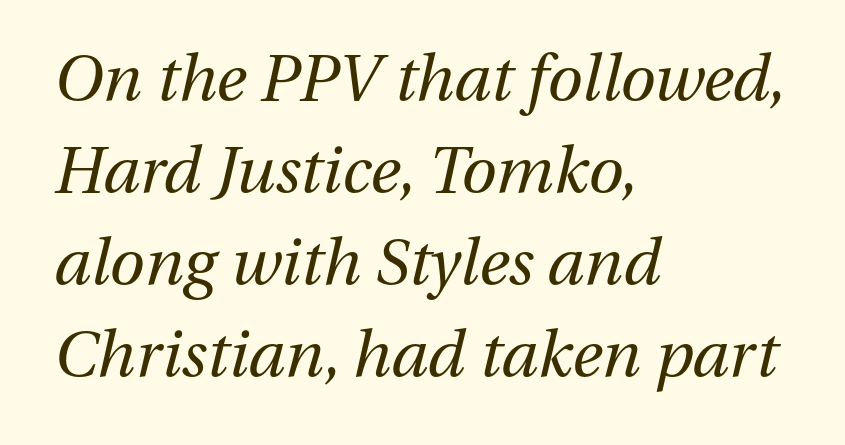
A normal amount of white space separates one row of letters from the next. Note the varied advance widths — an 'i' is clearly narrower than an 'm'. The passage shown is not bold in any degree. Honestly, the letter spacing is just normal — you wouldn't notice it. This is oblique type, the kind used for emphasis or titles.
